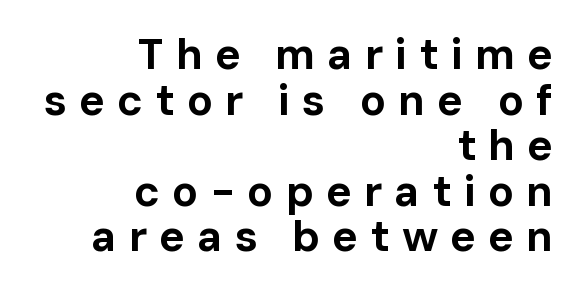
Q: Is the text bold? A: Yes.
Q: Is the text italic (slanted)? A: No, it is upright.
Q: Is the typeface a serif or a sans-serif typeface? A: Sans-serif.
Q: Is the text underlined? A: No.
Q: How is the paragraph aligned? A: Right-aligned.
Q: Is the spacing between letters normal or unusually wide? A: Unusually wide.
Q: Is the spacing between lines tight, normal or loose? A: Tight.
Q: Width (condensed, normal, or wide)? A: Normal.
Q: Stroke contrast? A: Low.
Q: x-height? A: Medium.
Q: Monospaced? A: No.
